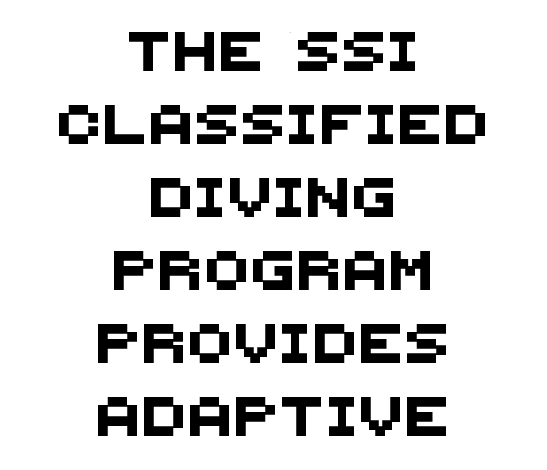
{"serif": "no", "width": "normal", "stroke_contrast": "medium", "x_height": "large", "monospaced": "no", "underline": "no", "align": "center", "line_spacing_ratio": 1.87, "glyph_px": 39}
